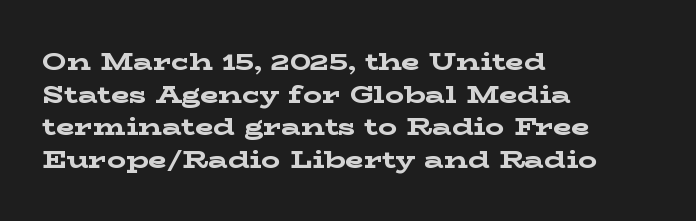
Q: Is the text bold? A: Yes.
Q: Is the text italic (slanted)? A: No, it is upright.
Q: Is the text underlined? A: No.
Q: How is the paragraph aligned? A: Left-aligned.
Q: Is the spacing between letters normal or unusually wide? A: Normal.
Q: Is the spacing between lines tight, normal or loose? A: Normal.
